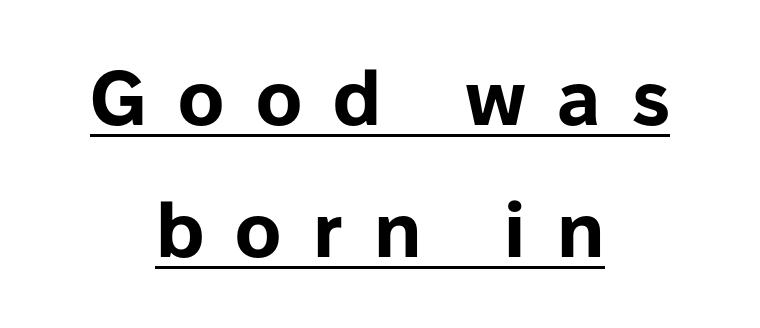
The letterforms stand isolated, each surrounded by extra space. Italic? Not at all — the glyphs are vertical. Compared with undecorated copy, this sample adds a rule below the words. Look at the bottom of the vertical strokes: they stop flat, with no serifs. This sample has the flowing, uneven cadence of proportional lettering. Its strokes are broad and dark, the hallmark of bold type.
